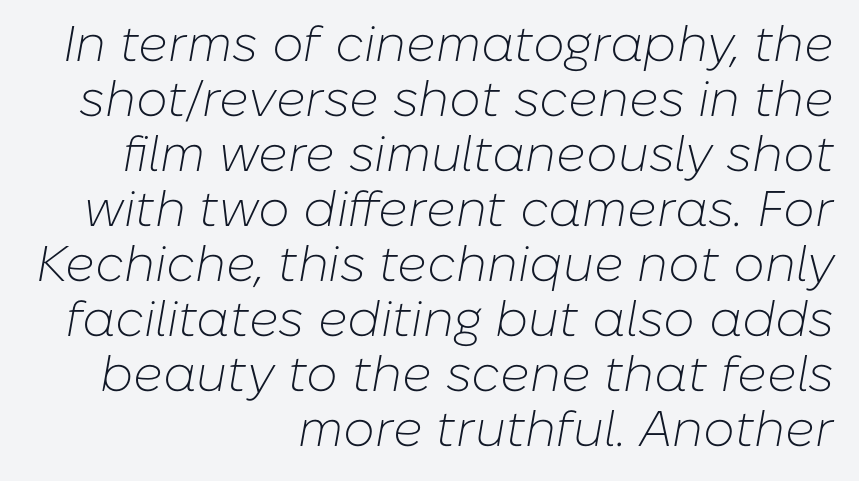
The space beneath each line is pristine and unruled. It's the slanting kind of type. Horizontal bands of white between lines are thin slivers. Each letter keeps its own natural width here, so spacing adapts to shape.
